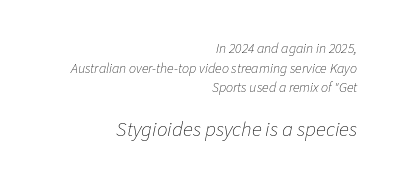
Does the copy run flush right? Yes — the right margin is perfectly even. Each stroke keeps to a modest, everyday thickness or less. Anything drawn beneath the words? Only blank space. Does the lettering tilt? It does — this is italic. Glyph-to-glyph distance matches everyday printed text.
